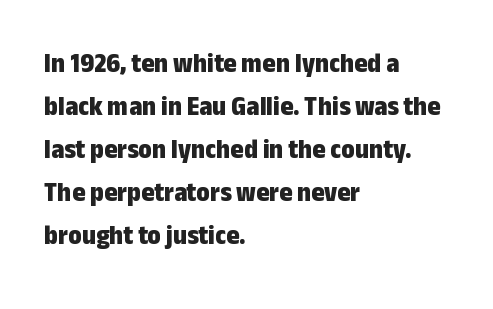
Q: Is the text bold? A: Yes.
Q: Is the text italic (slanted)? A: No, it is upright.
Q: Is the typeface a serif or a sans-serif typeface? A: Sans-serif.
Q: Is the text underlined? A: No.
Q: How is the paragraph aligned? A: Left-aligned.
Q: Is the spacing between letters normal or unusually wide? A: Normal.
Q: Is the spacing between lines tight, normal or loose? A: Normal.
Q: Width (condensed, normal, or wide)? A: Condensed.
Q: Stroke contrast? A: Low.
Q: x-height? A: Medium.
Q: Monospaced? A: No.
